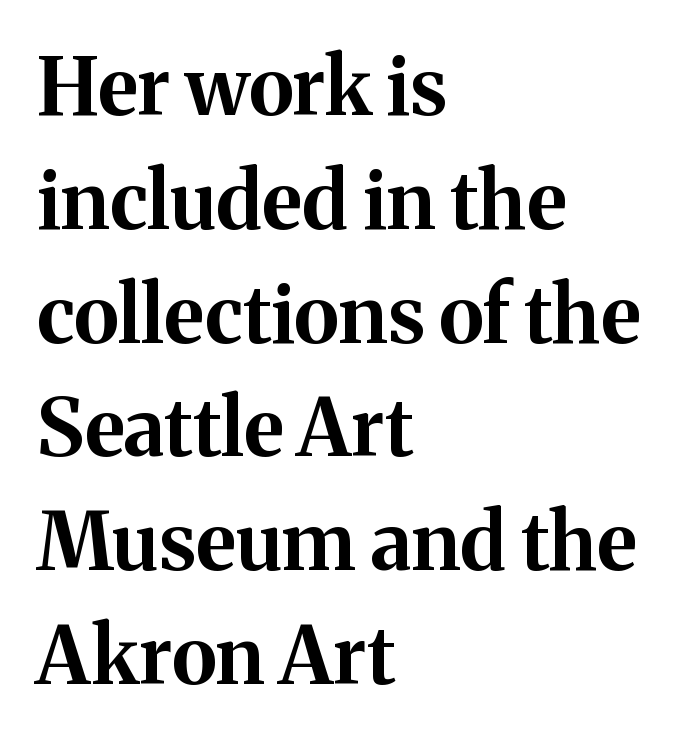
The image shows 79 px bold serif type, upright; set left-aligned, normal line spacing (1.44x), normal letter spacing, not underlined; medium stroke contrast and a medium x-height.
